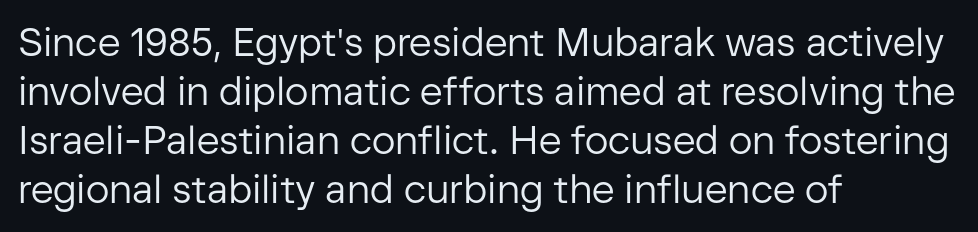
Each letter keeps its own natural width here, so spacing adapts to shape. The gaps between neighbouring characters are ordinary and unremarkable. The letters stand straight up with perfectly vertical stems. The rendering uses a moderate line-height, typical for paragraphs.
